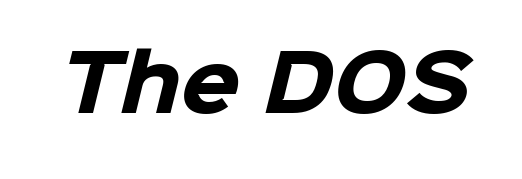
Is this a fixed-width face? No — the glyphs have proportional, varying widths. Every letter is thick-stroked: bold, no question. Honestly, there is no underline to notice here at all. Observe the absence of serifs on each vertical stroke in this sample. Tracking here is standard; glyphs follow each other at the usual distance.
